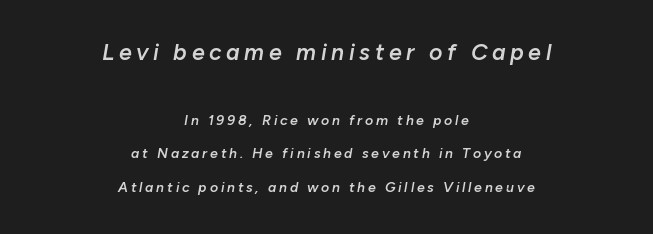
The image shows 23 px text type, italic (leaning right); set centered, loose line spacing (2.38x), unusually wide letter spacing (+0.2 em), not underlined; the first (top) block is 1.64x larger.
